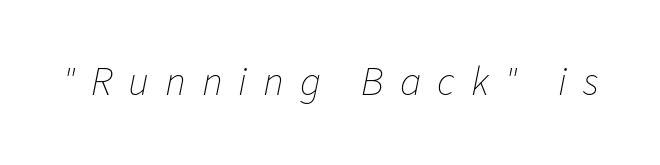
Character widths vary here, with narrow letters taking less room than wide ones. Inter-character spacing is expanded well beyond the font's built-in metrics. Italic? Definitely — the glyphs are oblique. A clean baseline with only descenders dipping below it. The weight would be labelled regular, book, light, or lighter still.
